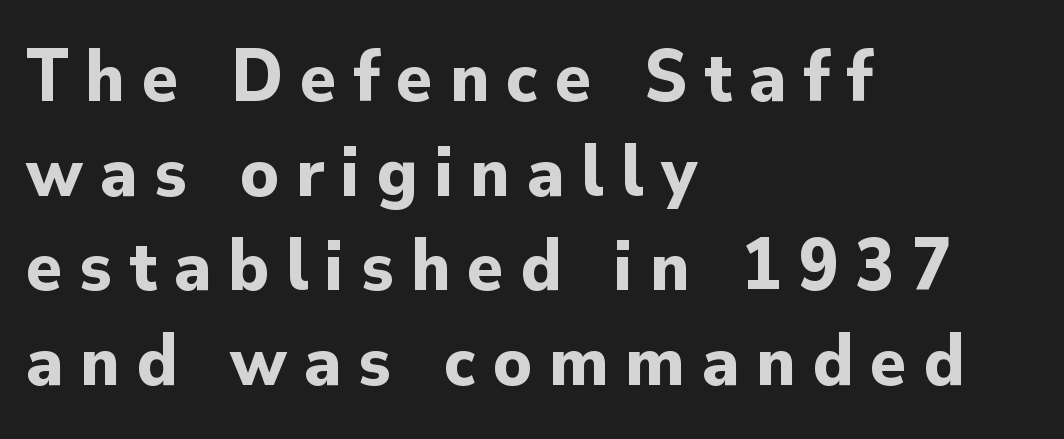
{"serif": "no", "italic": "no", "bold": "yes", "weight": "bold", "width": "normal", "stroke_contrast": "low", "x_height": "small", "monospaced": "no", "underline": "no", "align": "left", "line_spacing": "normal", "line_spacing_ratio": 1.28, "letter_spacing": "wide", "letter_spacing_em": 0.23, "glyph_px": 74}
